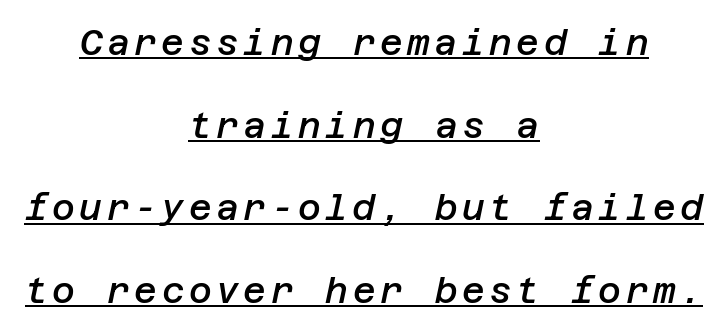
Q: Is the text bold? A: Semi-bold.
Q: Is the text italic (slanted)? A: Yes, it leans right by about 12 degrees.
Q: Is the text underlined? A: Yes.
Q: How is the paragraph aligned? A: Centered.
Q: Is the spacing between lines tight, normal or loose? A: Loose.
Q: Width (condensed, normal, or wide)? A: Normal.
Q: Stroke contrast? A: Low.
Q: x-height? A: Large.
